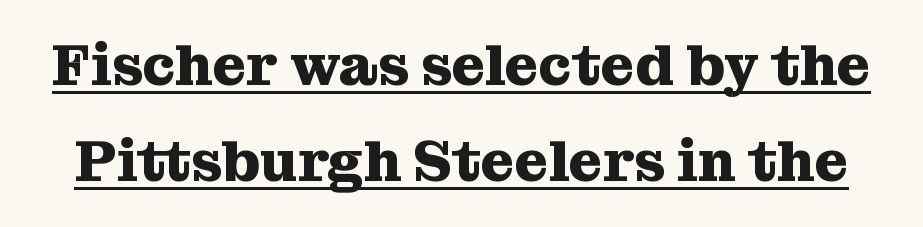
The image shows 58 px heavy serif type, upright; set normal line spacing (1.65x), normal letter spacing, underlined; medium stroke contrast and a medium x-height.
